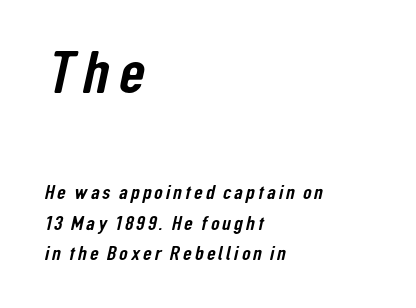
The image shows 60 px condensed sans-serif type; set left-aligned, normal line spacing (1.52x), not underlined; the first (top) block is 3.0x larger; low stroke contrast and a medium x-height.
